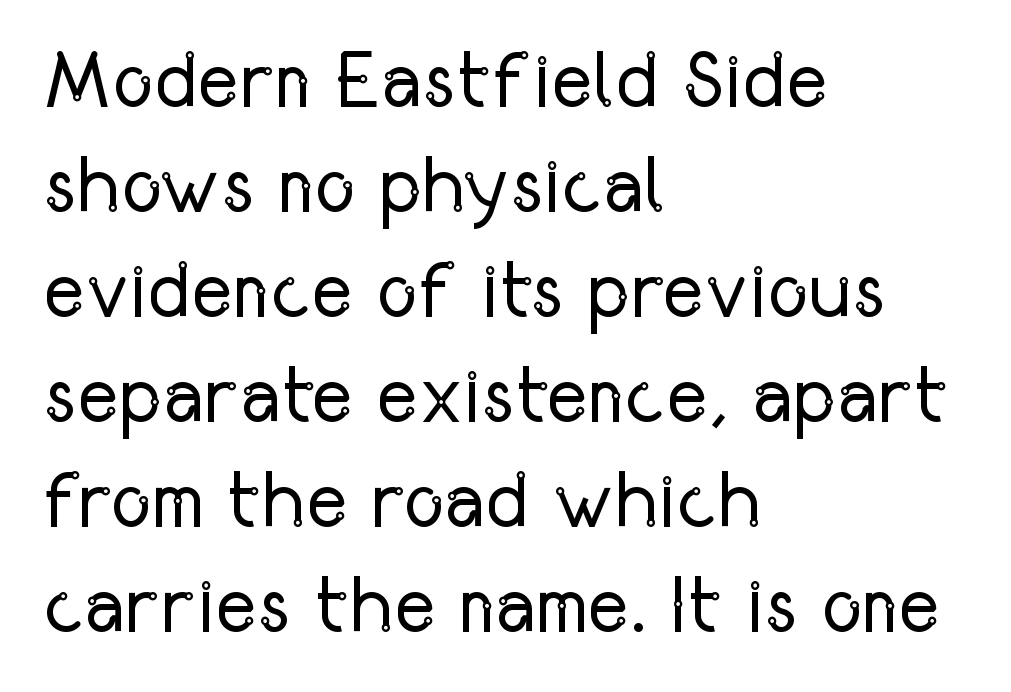
The image shows 79 px regular-weight, condensed sans-serif type, upright; set left-aligned, normal line spacing (1.33x), normal letter spacing, not underlined; low stroke contrast and a medium x-height.
